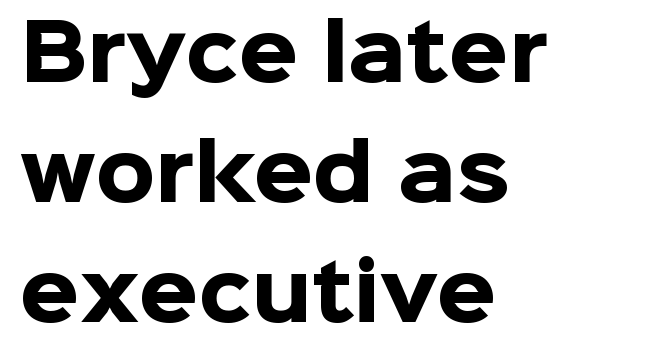
{"serif": "no", "italic": "no", "bold": "yes", "weight": "heavy", "width": "normal", "stroke_contrast": "low", "x_height": "medium", "monospaced": "no", "underline": "no", "align": "left", "line_spacing": "normal", "line_spacing_ratio": 1.58, "letter_spacing": "normal", "letter_spacing_em": 0.0, "glyph_px": 76}
